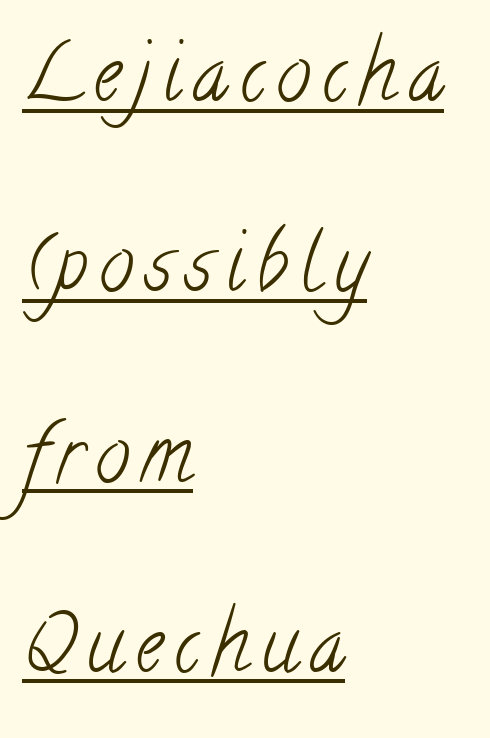
The image shows 78 px light, condensed serif type; set left-aligned, loose line spacing (2.44x), underlined; low stroke contrast and a small x-height.
